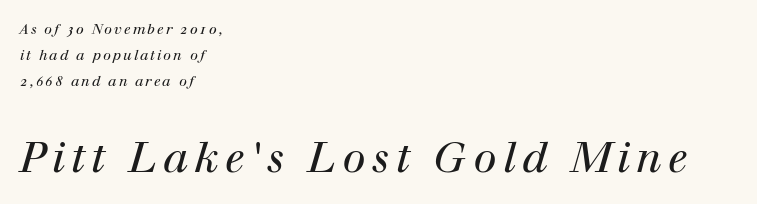
Q: Is the text bold? A: No.
Q: Is the text italic (slanted)? A: Yes, it leans right by about 12 degrees.
Q: Is the typeface a serif or a sans-serif typeface? A: Serif.
Q: Is the text underlined? A: No.
Q: How is the paragraph aligned? A: Left-aligned.
Q: Which block of text is set in a larger size, the first (top) or the second (bottom)? A: The second (bottom) one.
Q: Width (condensed, normal, or wide)? A: Normal.
Q: Stroke contrast? A: High.
Q: x-height? A: Medium.
Q: Monospaced? A: No.
